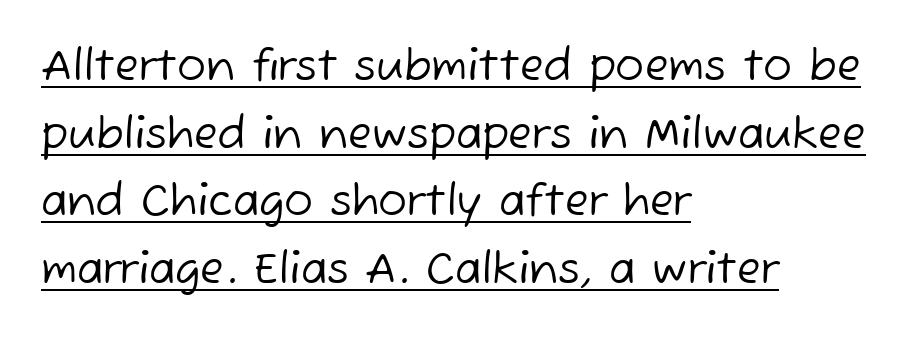
{"serif": "no", "bold": "no", "weight": "regular", "width": "normal", "stroke_contrast": "low", "x_height": "medium", "monospaced": "no", "underline": "yes", "align": "left", "line_spacing": "normal", "line_spacing_ratio": 1.57, "letter_spacing": "normal", "letter_spacing_em": 0.0, "glyph_px": 43}
